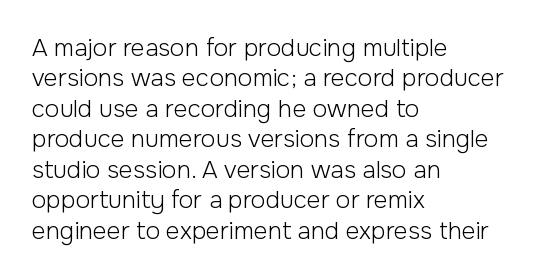
{"italic": "no", "bold": "no", "underline": "no", "align": "left", "line_spacing": "normal", "line_spacing_ratio": 1.27, "letter_spacing": "normal", "letter_spacing_em": 0.0, "glyph_px": 24}
